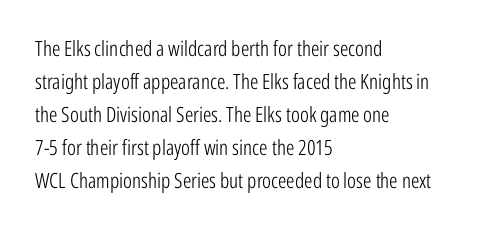
No italicization has been applied; the sample stays upright. This rendering features lettering with no underline. Summary of weight: not heavy and not bold. The typesetter chose a ragged-right arrangement here. The vertical gap from one line to the next is medium.
